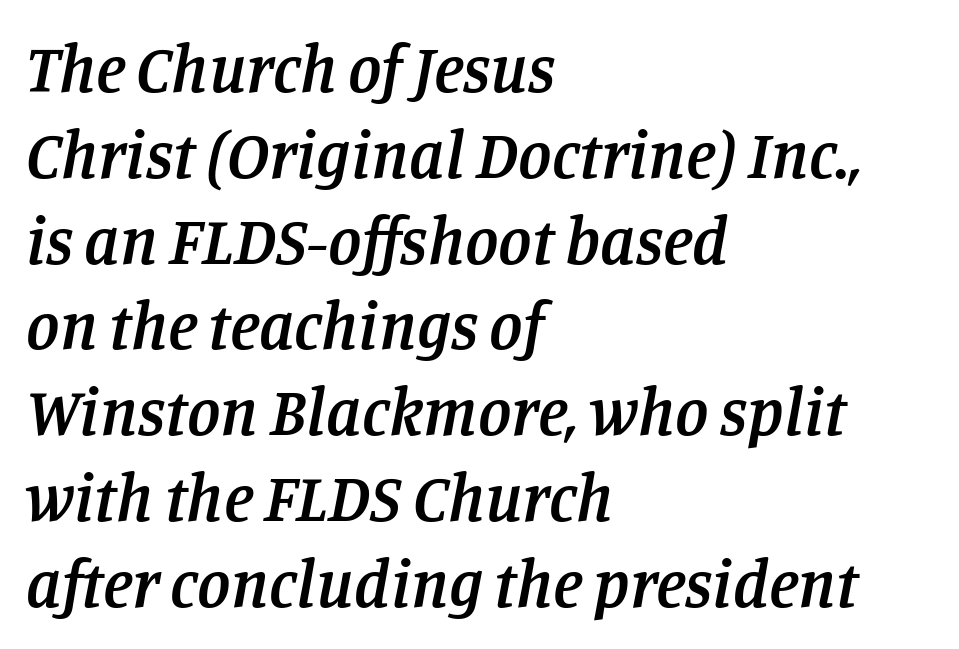
{"serif": "yes", "italic": "yes", "lean": "right", "slant_degrees": 11, "bold": "semi", "weight": "semibold", "width": "normal", "stroke_contrast": "low", "x_height": "large", "monospaced": "no", "underline": "no", "align": "left", "line_spacing": "normal", "line_spacing_ratio": 1.28, "letter_spacing": "normal", "letter_spacing_em": 0.0, "glyph_px": 67}
